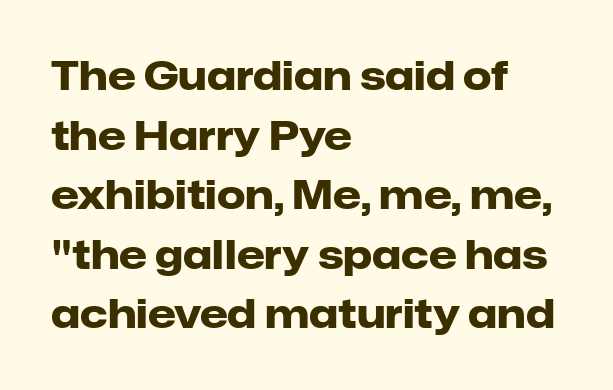
The image shows 40 px heavy sans-serif type, upright; set left-aligned, normal line spacing (1.49x), normal letter spacing, not underlined; low stroke contrast and a medium x-height.
